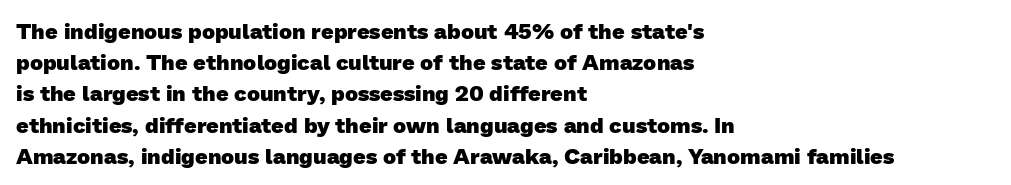
The image shows 22 px bold type; set left-aligned, normal line spacing (1.42x), normal letter spacing, not underlined.
